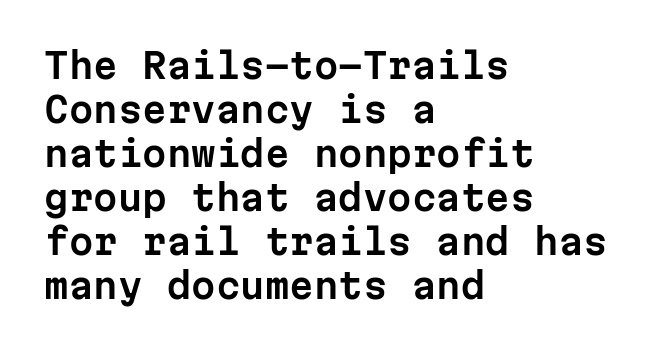
Spacing between characters is what you'd get straight out of the box. Underline: absent. This is roman type, the default non-slanted kind. Grotesque or geometric, the face here clearly has no serifs.
